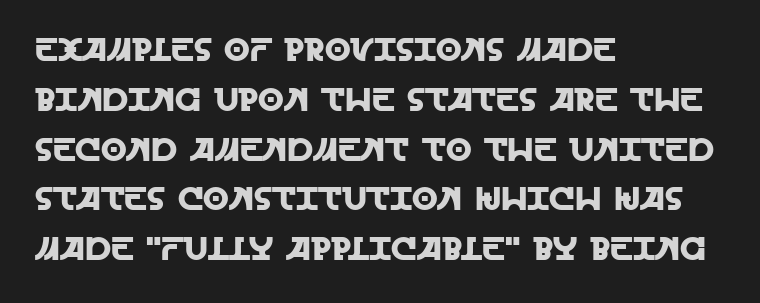
Q: Is the text italic (slanted)? A: No, it is upright.
Q: Is the typeface a serif or a sans-serif typeface? A: Sans-serif.
Q: Is the text underlined? A: No.
Q: How is the paragraph aligned? A: Left-aligned.
Q: Is the spacing between letters normal or unusually wide? A: Normal.
Q: Is the spacing between lines tight, normal or loose? A: Normal.
Q: Width (condensed, normal, or wide)? A: Normal.
Q: x-height? A: Large.
Q: Monospaced? A: No.
